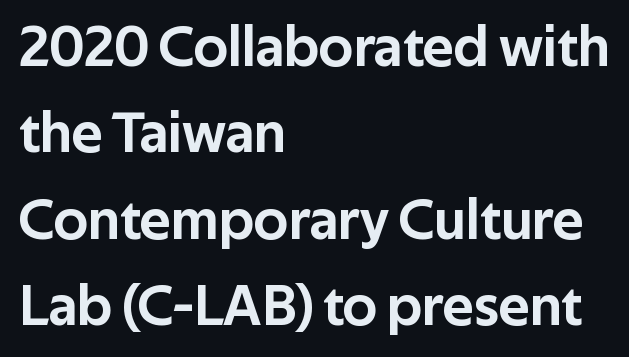
Q: Is the text italic (slanted)? A: No, it is upright.
Q: Is the typeface a serif or a sans-serif typeface? A: Sans-serif.
Q: Is the text underlined? A: No.
Q: How is the paragraph aligned? A: Left-aligned.
Q: Is the spacing between letters normal or unusually wide? A: Normal.
Q: Is the spacing between lines tight, normal or loose? A: Normal.
Q: Width (condensed, normal, or wide)? A: Normal.
Q: Stroke contrast? A: Low.
Q: x-height? A: Medium.
Q: Monospaced? A: No.
